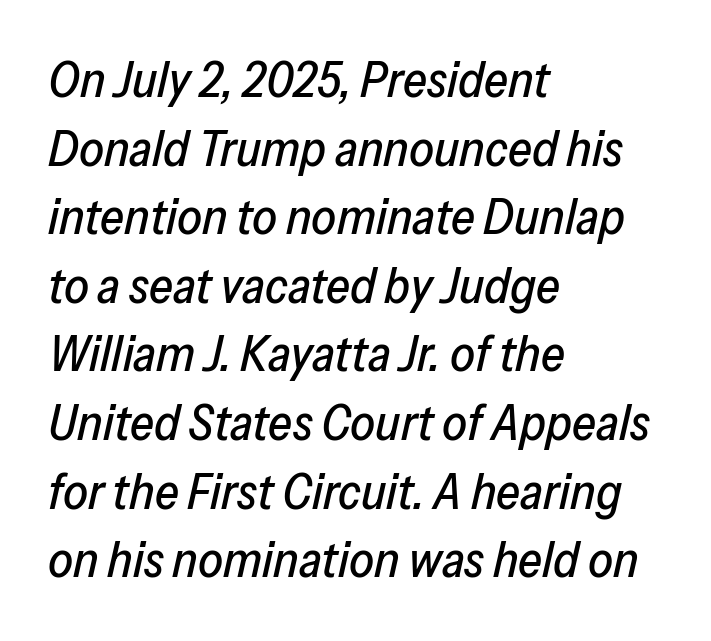
One-word summary of the alignment: left. You could not count columns in this text — the font is proportionally spaced. Line spacing here is normal. Clear beneath every line of the passage.
